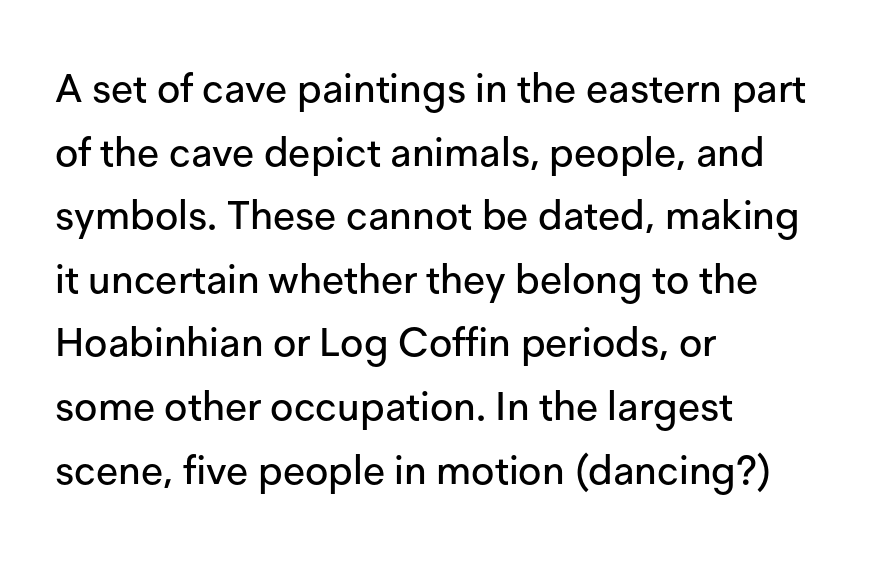
The image shows 40 px sans-serif type, upright; set left-aligned, normal line spacing (1.59x), normal letter spacing, not underlined; low stroke contrast and a medium x-height.
